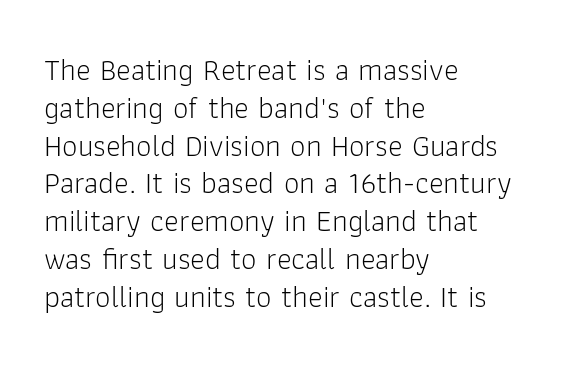
A quiet, ordinary-to-light weight characterises the typeface. The rendering shows plain stroke endings on the letterforms — a sans-serif design. No extra tracking has been applied to these lines. Letters rest on an invisible, unmarked baseline. The passage shown is typed in a proportional face where columns would drift. The lettering holds an erect, upright posture throughout.
